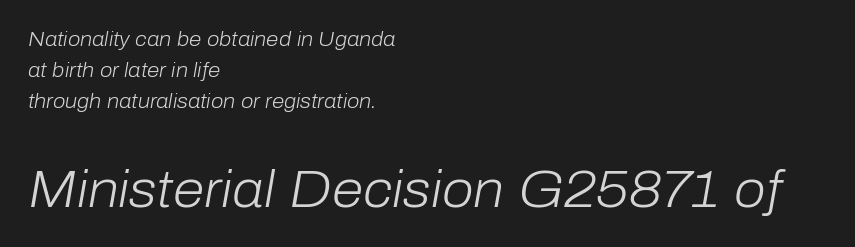
{"italic": "yes", "lean": "right", "slant_degrees": 10, "bold": "no", "weight": "light", "width": "normal", "stroke_contrast": "low", "x_height": "medium", "monospaced": "no", "underline": "no", "align": "left", "line_spacing": "normal", "line_spacing_ratio": 1.56, "letter_spacing": "normal", "letter_spacing_em": 0.0, "larger_block": "second", "size_ratio": 2.55, "glyph_px": 51}
